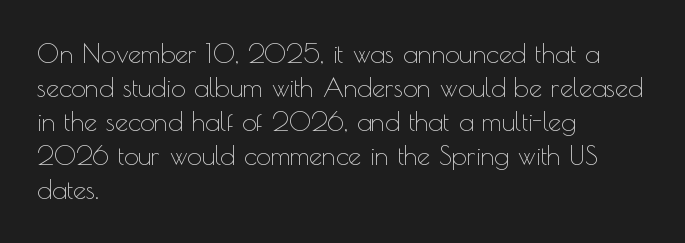
The image shows 26 px text type, upright; set left-aligned, normal line spacing (1.31x), normal letter spacing, not underlined.
